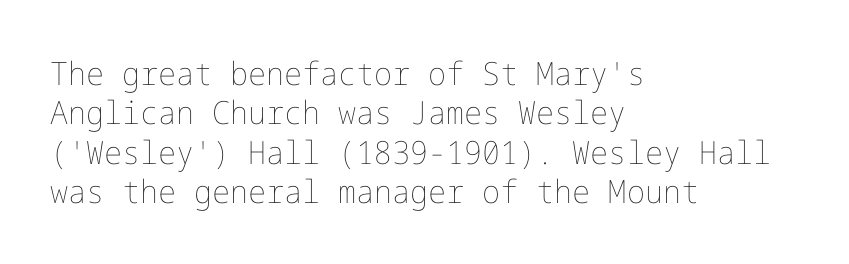
Q: Is the text bold? A: No.
Q: Is the text italic (slanted)? A: No, it is upright.
Q: Is the text underlined? A: No.
Q: How is the paragraph aligned? A: Left-aligned.
Q: Is the spacing between letters normal or unusually wide? A: Normal.
Q: Width (condensed, normal, or wide)? A: Normal.
Q: Stroke contrast? A: Low.
Q: x-height? A: Medium.
